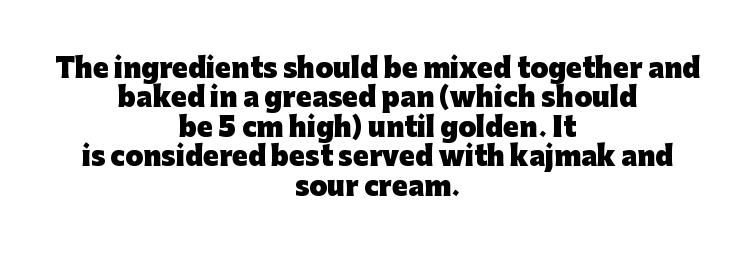
{"italic": "no", "bold": "yes", "underline": "no", "align": "center", "line_spacing": "tight", "line_spacing_ratio": 1.13, "letter_spacing": "normal", "letter_spacing_em": 0.0, "glyph_px": 26}
